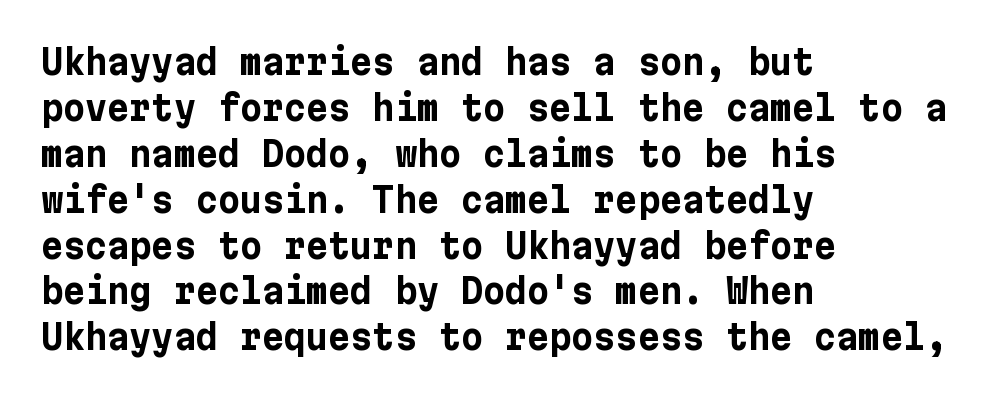
This rendering uses left alignment, leaving the right contour irregular. Italic: no, the glyphs are upright roman. A typesetter would label this face a sans. Clear beneath every line of the passage.
